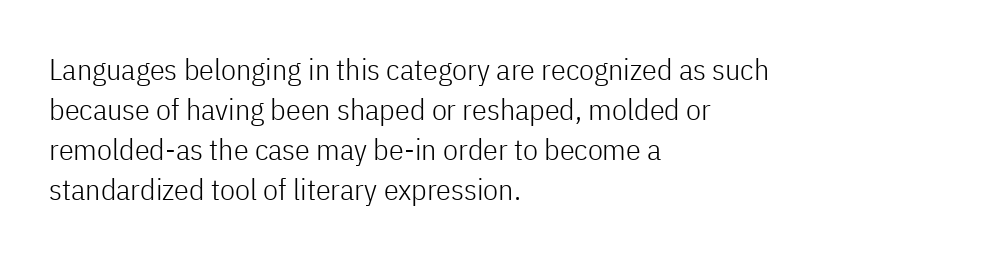
Caption: multi-line text, flush left, ragged right. The designer went with a sans here, leaving each stem footless. The designer left line spacing at the default. A quiet, ordinary-to-light weight characterises the typeface. The passage shown is not underscored anywhere. The passage shown is typed in a proportional face where columns would drift.
